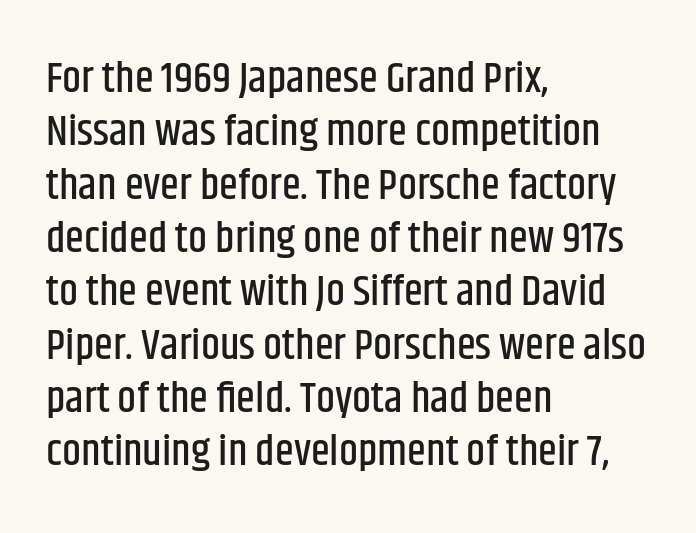
Q: Is the text italic (slanted)? A: No, it is upright.
Q: Is the typeface a serif or a sans-serif typeface? A: Sans-serif.
Q: Is the text underlined? A: No.
Q: How is the paragraph aligned? A: Left-aligned.
Q: Is the spacing between letters normal or unusually wide? A: Normal.
Q: Width (condensed, normal, or wide)? A: Condensed.
Q: Stroke contrast? A: Low.
Q: x-height? A: Large.
Q: Monospaced? A: No.
